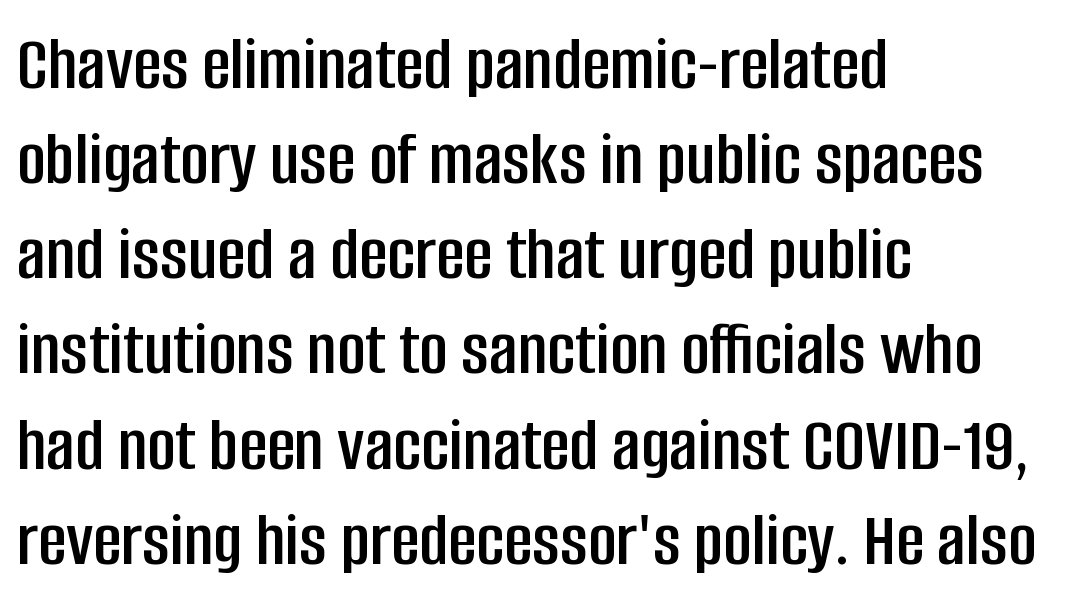
The image shows 78 px condensed sans-serif type, upright; set left-aligned, line spacing 1.22x, normal letter spacing, not underlined; low stroke contrast and a large x-height.
